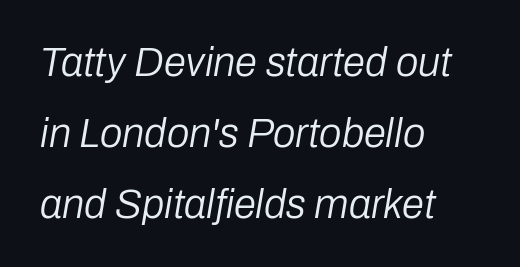
Q: Is the text bold? A: No.
Q: Is the text italic (slanted)? A: Yes, it leans right by about 10 degrees.
Q: Is the text underlined? A: No.
Q: How is the paragraph aligned? A: Left-aligned.
Q: Is the spacing between letters normal or unusually wide? A: Normal.
Q: Width (condensed, normal, or wide)? A: Normal.
Q: Stroke contrast? A: Low.
Q: x-height? A: Medium.
Q: Monospaced? A: No.
